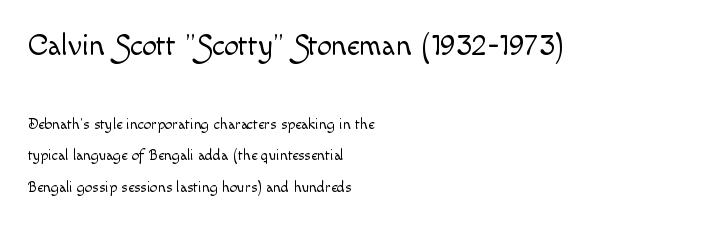
Q: Is the text bold? A: No.
Q: Is the text italic (slanted)? A: No, it is upright.
Q: Is the text underlined? A: No.
Q: How is the paragraph aligned? A: Left-aligned.
Q: Is the spacing between letters normal or unusually wide? A: Normal.
Q: Is the spacing between lines tight, normal or loose? A: Loose.
Q: Which block of text is set in a larger size, the first (top) or the second (bottom)? A: The first (top) one.
Q: Width (condensed, normal, or wide)? A: Normal.
Q: x-height? A: Small.
Q: Monospaced? A: No.
